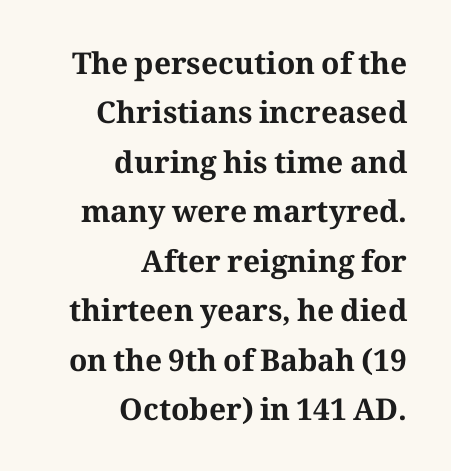
The axis of the letterforms is exactly vertical. Type without underlining. You could call the tracking neutral — neither tight nor loose. Visually the block forms a straight wall on the right and a jagged coastline on the left. The face used here is seriffed, in the tradition of book romans.
